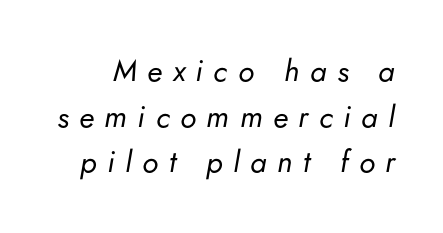
The image shows 30 px regular-weight type, italic (leaning right); set normal line spacing (1.52x), unusually wide letter spacing (+0.35 em), not underlined; low stroke contrast and a small x-height.
